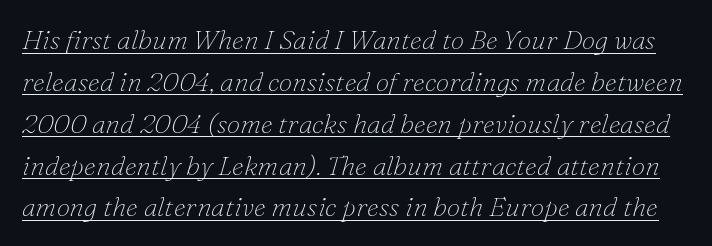
Q: Is the text bold? A: No.
Q: Is the text italic (slanted)? A: Yes, it leans right by about 16 degrees.
Q: Is the text underlined? A: Yes.
Q: Is the spacing between letters normal or unusually wide? A: Normal.
Q: Is the spacing between lines tight, normal or loose? A: Normal.
